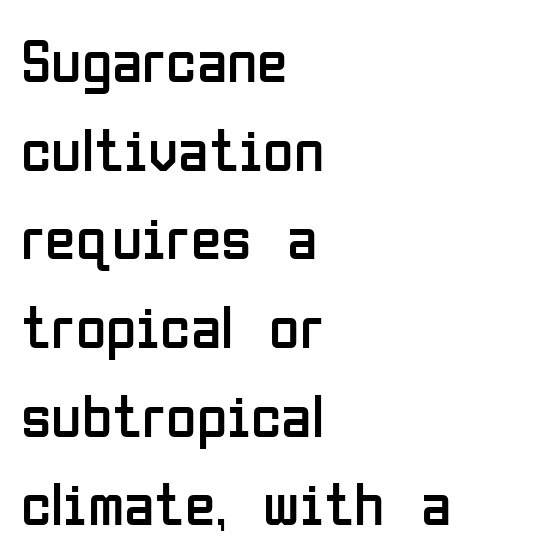
This sample uses an upright cut, with every glyph sitting square on the baseline. The space directly below the letters is spotless. Check where the strokes stop: nothing finishes them off — pure sans. A typesetter would call this proportional, since set widths differ per character. The letters look calm and open, with moderate or lighter stems. Regular leading.
